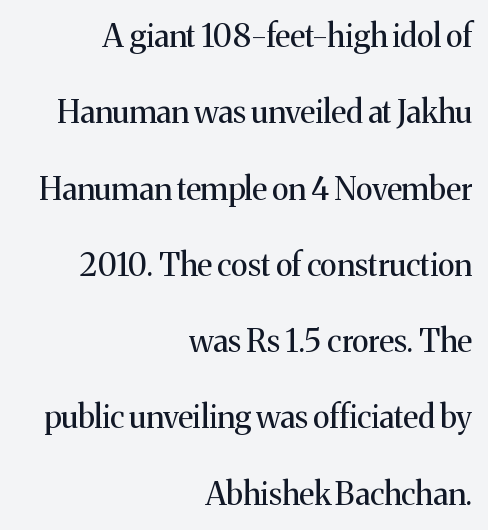
Q: Is the text bold? A: No.
Q: Is the text italic (slanted)? A: No, it is upright.
Q: Is the typeface a serif or a sans-serif typeface? A: Serif.
Q: Is the text underlined? A: No.
Q: How is the paragraph aligned? A: Right-aligned.
Q: Is the spacing between letters normal or unusually wide? A: Normal.
Q: Is the spacing between lines tight, normal or loose? A: Loose.
Q: Width (condensed, normal, or wide)? A: Normal.
Q: Stroke contrast? A: Medium.
Q: x-height? A: Medium.
Q: Monospaced? A: No.
